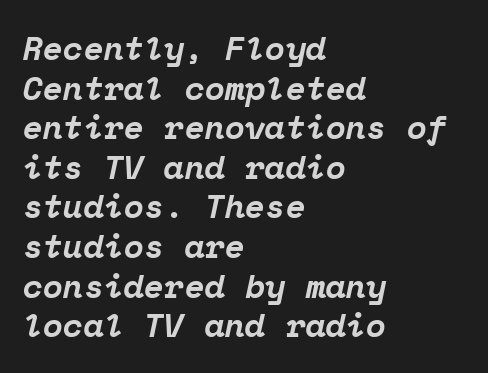
Quick note: italic. The strokes are fattened all the way to bold. Underlining? Definitely not there. No extra tracking has been applied to these lines.
